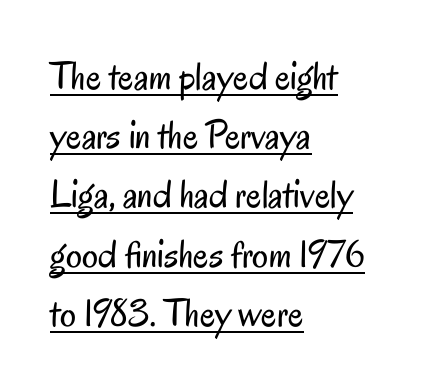
{"serif": "no", "italic": "no", "bold": "no", "weight": "regular", "width": "condensed", "stroke_contrast": "low", "x_height": "small", "monospaced": "no", "underline": "yes", "align": "left", "line_spacing": "normal", "line_spacing_ratio": 1.48, "letter_spacing": "normal", "letter_spacing_em": 0.0, "glyph_px": 40}
